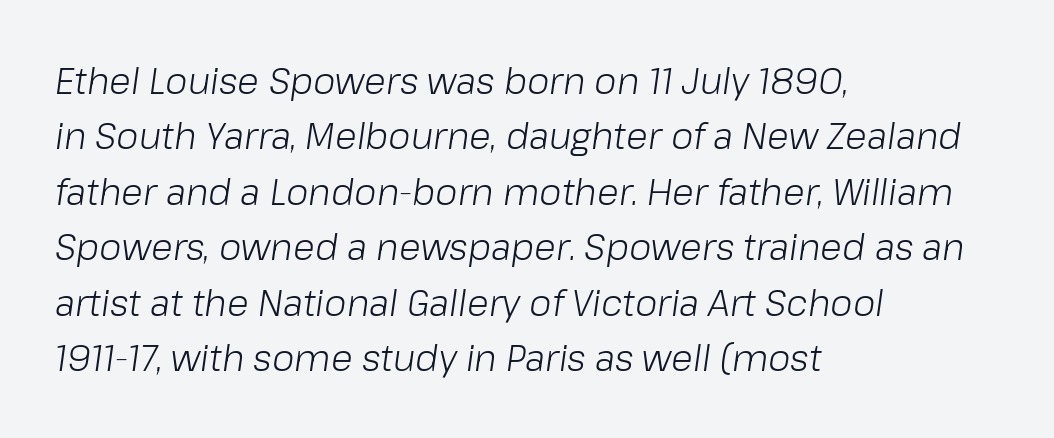
{"italic": "yes", "lean": "right", "slant_degrees": 8, "bold": "no", "weight": "light", "width": "normal", "stroke_contrast": "low", "x_height": "medium", "monospaced": "no", "underline": "no", "align": "left", "line_spacing": "normal", "line_spacing_ratio": 1.54, "letter_spacing": "normal", "letter_spacing_em": 0.0, "glyph_px": 36}
